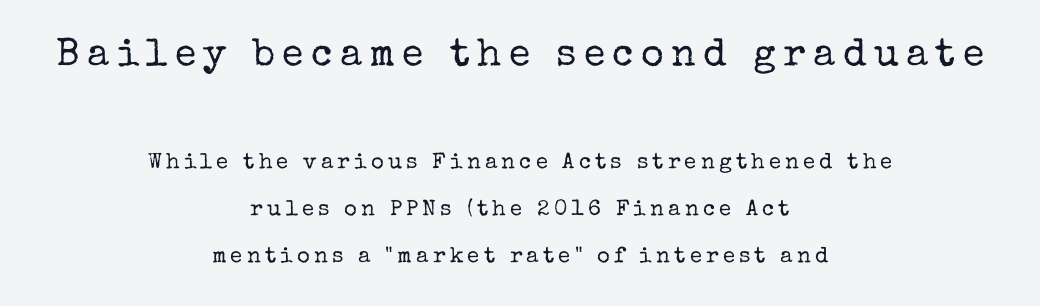
{"serif": "yes", "italic": "no", "bold": "no", "weight": "regular", "width": "normal", "stroke_contrast": "low", "x_height": "medium", "monospaced": "no", "underline": "no", "align": "center", "line_spacing": "loose", "line_spacing_ratio": 2.14, "larger_block": "first", "size_ratio": 1.77, "glyph_px": 39}
